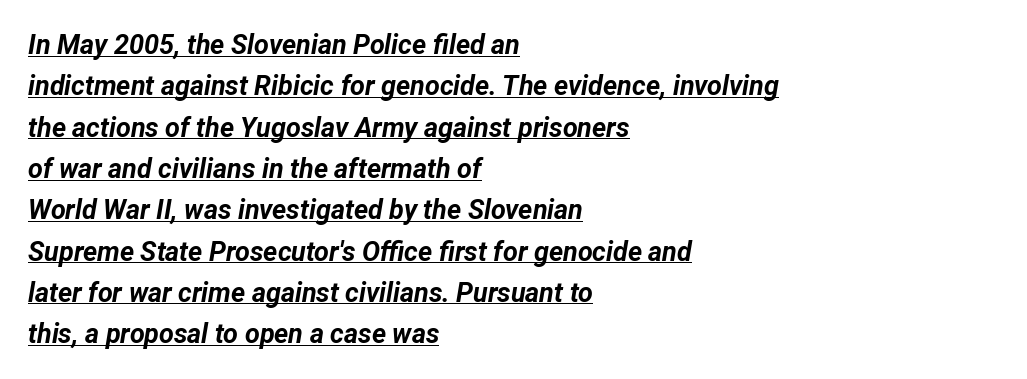
Q: Is the text bold? A: Yes.
Q: Is the text italic (slanted)? A: Yes, it leans right by about 12 degrees.
Q: Is the text underlined? A: Yes.
Q: How is the paragraph aligned? A: Left-aligned.
Q: Is the spacing between letters normal or unusually wide? A: Normal.
Q: Is the spacing between lines tight, normal or loose? A: Normal.
